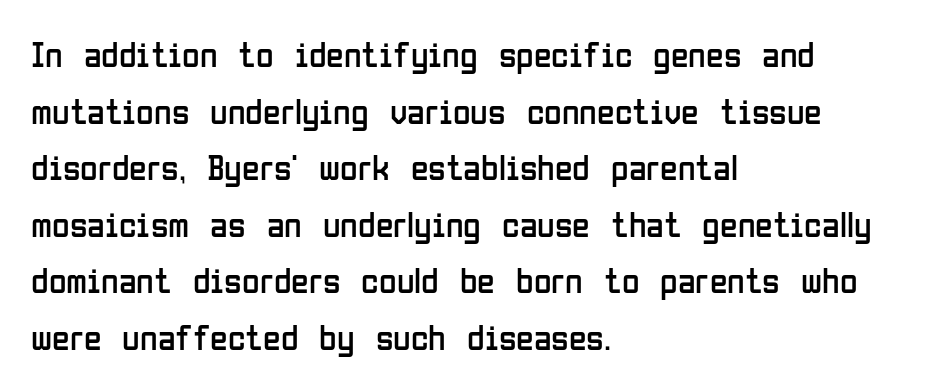
{"serif": "no", "italic": "no", "bold": "no", "weight": "regular", "width": "condensed", "stroke_contrast": "low", "x_height": "medium", "monospaced": "no", "underline": "no", "align": "left", "line_spacing": "normal", "line_spacing_ratio": 1.57, "letter_spacing": "normal", "letter_spacing_em": 0.0, "glyph_px": 36}
